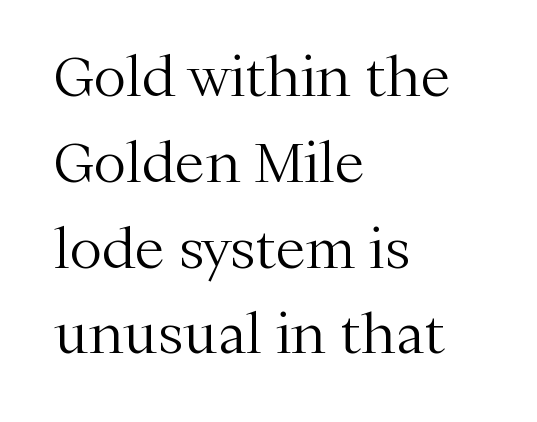
The typeface chosen for these lines features serifs. The specimen reads as upright at a glance. This sample keeps an unexceptional amount of space between lines. Letter spacing: default. Quick note: underline off. This is not heavy type; no bold has been used.
